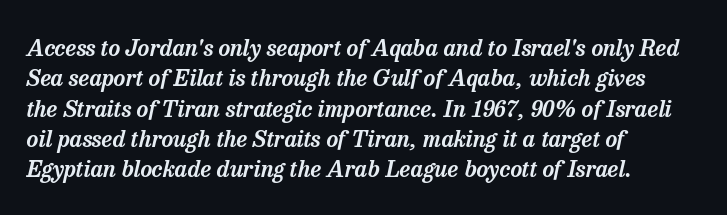
Q: Is the text italic (slanted)? A: Yes, it leans right by about 13 degrees.
Q: Is the text underlined? A: No.
Q: How is the paragraph aligned? A: Left-aligned.
Q: Is the spacing between letters normal or unusually wide? A: Normal.
Q: Is the spacing between lines tight, normal or loose? A: Normal.
